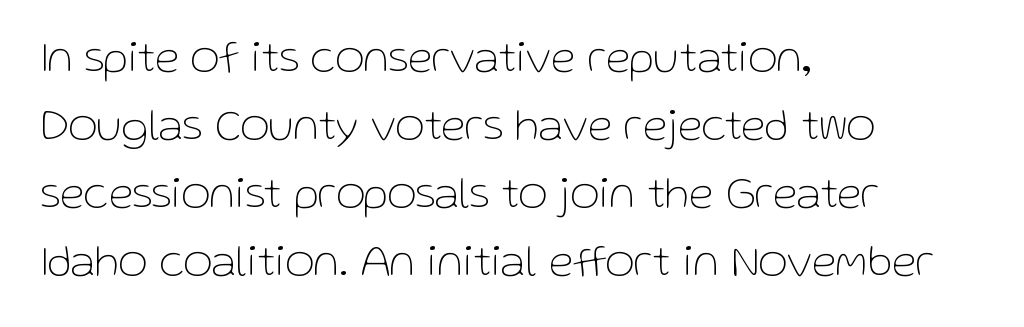
This rendering leaves character spacing at its baseline value. The strip under each line holds only bare page. Think of a printed novel: that variable character pitch is what you see here. Evenly set lines give the paragraph a standard silhouette. The compositor pushed each line to the left boundary. Stem width sits at or under what a default text font uses.
